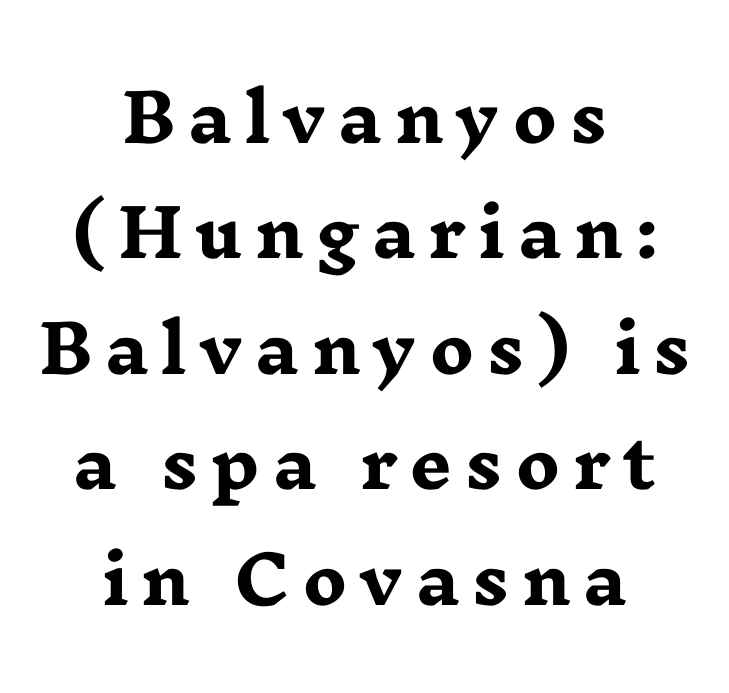
Bold? Absolutely — the strokes are thick and heavy. The rendering positions every line midway between the sides. The letters advance in unequal steps, a hallmark of proportional type. Nope, not italic — everything's standing straight. This rendering features lettering with no underline.
